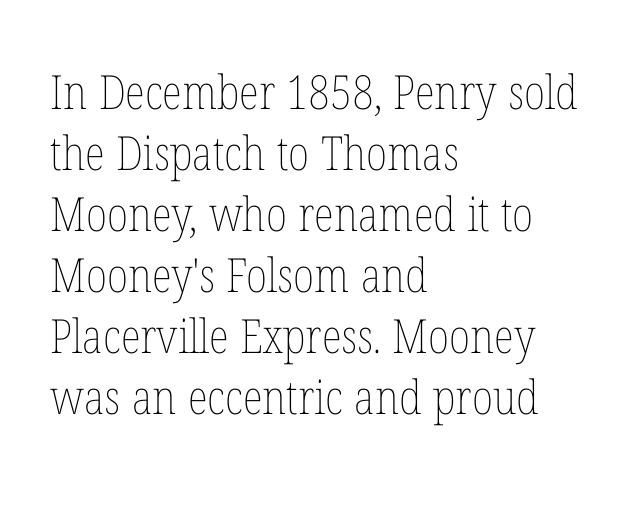
Do the letters lean? They stand straight. Letters have the restrained weight of plain body copy at most. Look at the tracking — it's just the regular setting, nothing added. The space between consecutive lines is moderate.
